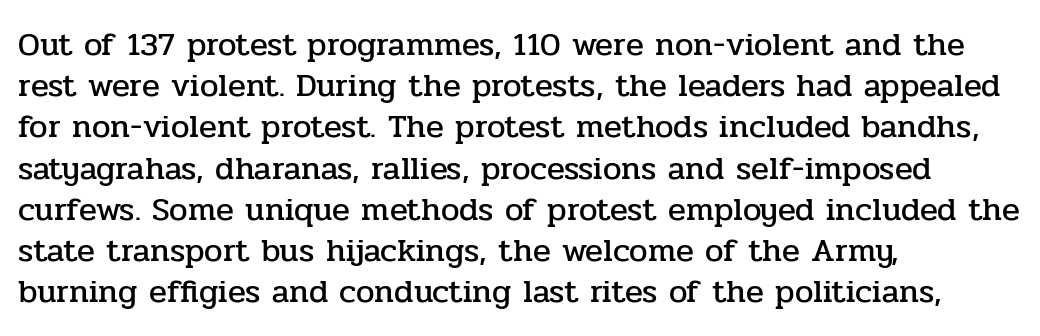
The image shows 33 px serif type, upright; set left-aligned, normal line spacing (1.25x), normal letter spacing, not underlined; low stroke contrast and a medium x-height.
